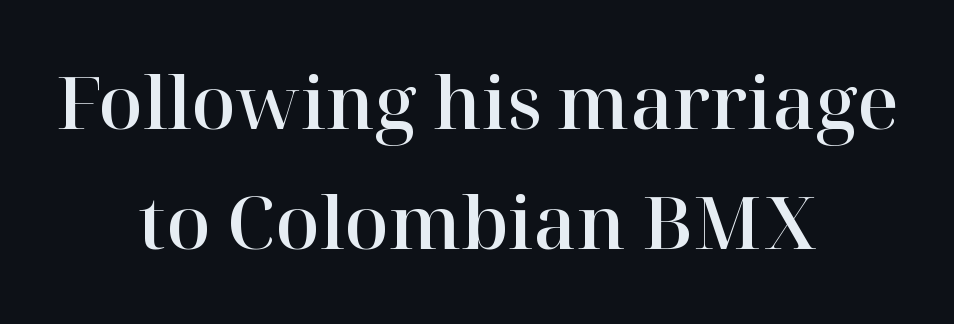
Q: Is the text italic (slanted)? A: No, it is upright.
Q: Is the typeface a serif or a sans-serif typeface? A: Serif.
Q: Is the text underlined? A: No.
Q: How is the paragraph aligned? A: Centered.
Q: Is the spacing between letters normal or unusually wide? A: Normal.
Q: Is the spacing between lines tight, normal or loose? A: Normal.
Q: Width (condensed, normal, or wide)? A: Normal.
Q: Stroke contrast? A: High.
Q: x-height? A: Medium.
Q: Monospaced? A: No.
